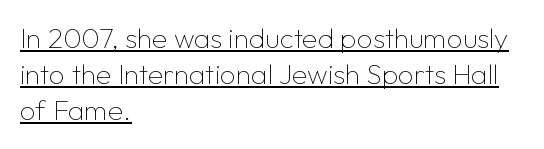
{"serif": "no", "italic": "no", "bold": "no", "weight": "thin", "width": "normal", "stroke_contrast": "low", "x_height": "medium", "monospaced": "no", "underline": "yes", "align": "left", "line_spacing": "normal", "line_spacing_ratio": 1.29, "letter_spacing": "normal", "letter_spacing_em": 0.0, "glyph_px": 28}
